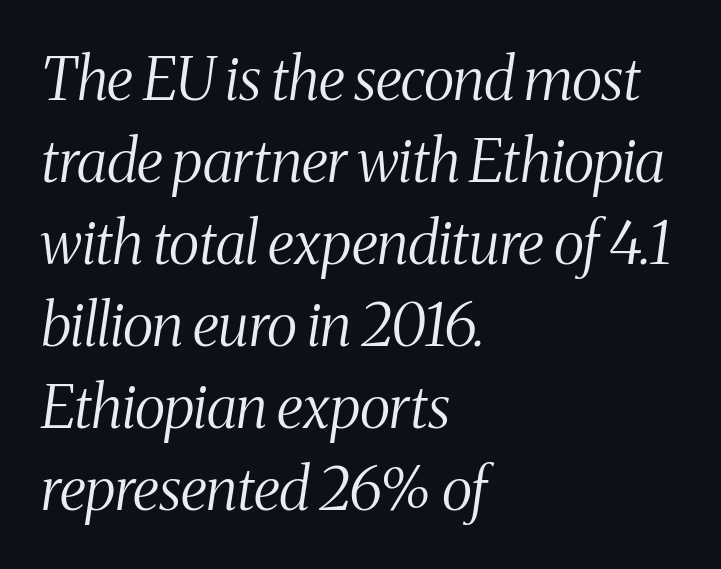
{"serif": "yes", "italic": "yes", "lean": "right", "slant_degrees": 8, "bold": "no", "weight": "light", "width": "condensed", "stroke_contrast": "medium", "x_height": "medium", "monospaced": "no", "underline": "no", "align": "left", "line_spacing": "normal", "line_spacing_ratio": 1.39, "letter_spacing": "normal", "letter_spacing_em": 0.0, "glyph_px": 59}
